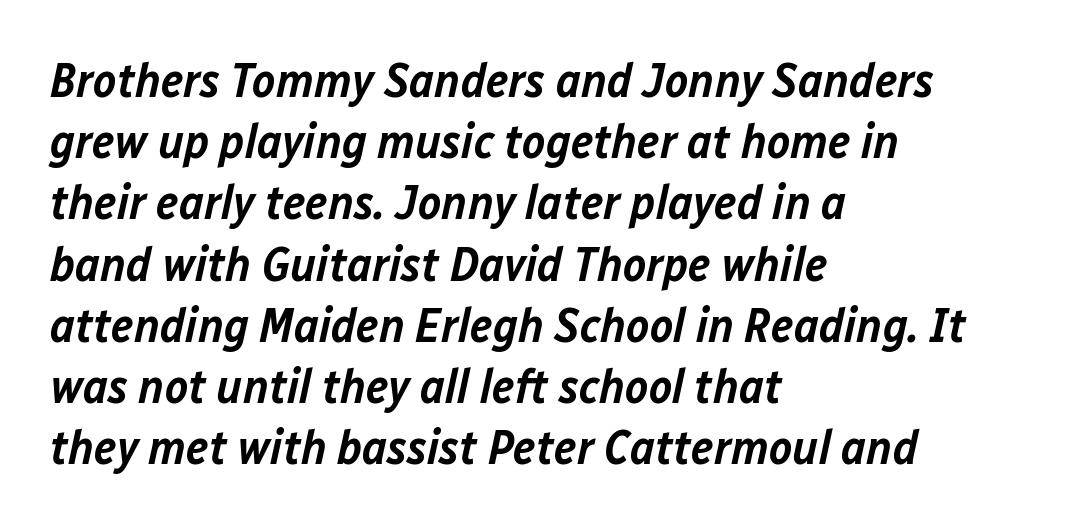
The rendering uses a moderate line-height, typical for paragraphs. Teacher's note: observe the even left margin — that is flush-left alignment. The letters advance in unequal steps, a hallmark of proportional type. The font is running at a semibold setting, under full bold. Honestly, the letter spacing is just normal — you wouldn't notice it. The baseline area is clear.
